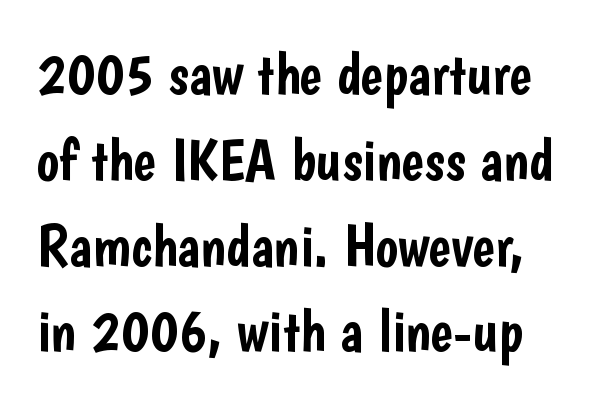
{"serif": "no", "italic": "no", "width": "condensed", "stroke_contrast": "low", "x_height": "medium", "monospaced": "no", "underline": "no", "line_spacing": "normal", "line_spacing_ratio": 1.43, "letter_spacing": "normal", "letter_spacing_em": 0.0, "glyph_px": 60}
